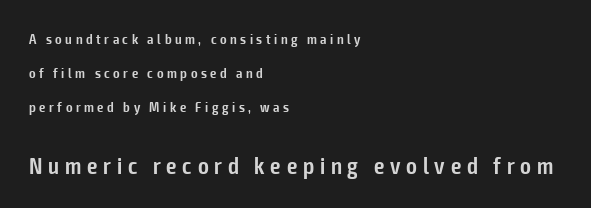
{"italic": "no", "bold": "semi", "underline": "no", "align": "left", "line_spacing": "loose", "line_spacing_ratio": 2.44, "letter_spacing": "wide", "letter_spacing_em": 0.25, "larger_block": "second", "size_ratio": 1.64, "glyph_px": 23}
